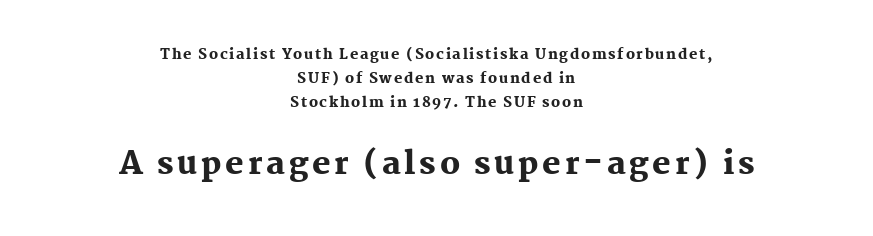
The image shows 31 px heavy serif type, upright; set centered, normal line spacing (1.7x), not underlined; the second (bottom) block is 2.21x larger; medium stroke contrast and a medium x-height.
